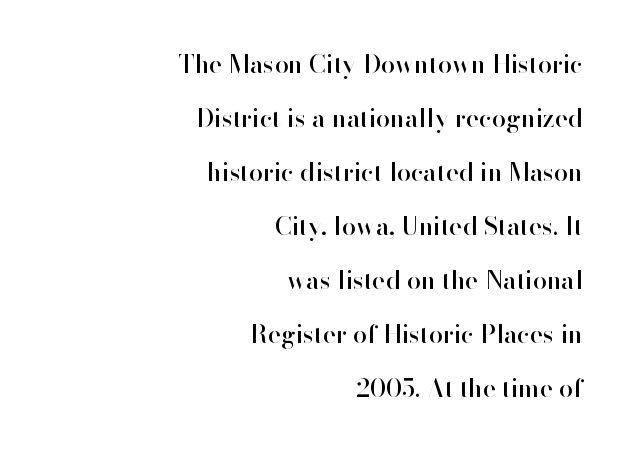
{"italic": "no", "underline": "no", "align": "right", "line_spacing": "loose", "line_spacing_ratio": 2.16, "letter_spacing": "normal", "letter_spacing_em": 0.0, "glyph_px": 25}
